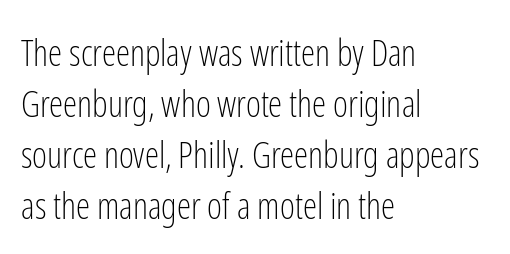
{"serif": "no", "italic": "no", "bold": "no", "weight": "light", "width": "condensed", "stroke_contrast": "low", "x_height": "medium", "monospaced": "no", "underline": "no", "align": "left", "line_spacing": "normal", "line_spacing_ratio": 1.42, "letter_spacing": "normal", "letter_spacing_em": 0.0, "glyph_px": 36}
